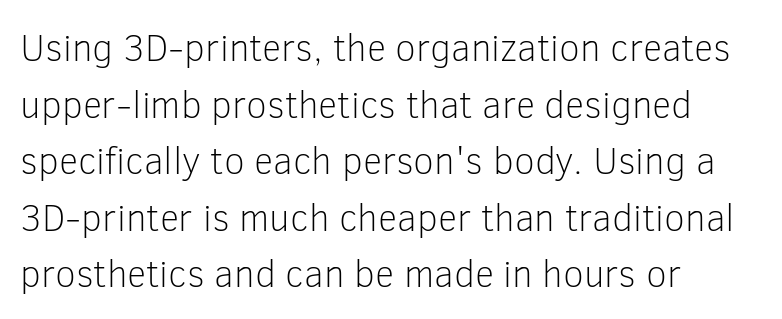
{"serif": "no", "italic": "no", "bold": "no", "weight": "light", "width": "normal", "stroke_contrast": "low", "x_height": "medium", "monospaced": "no", "underline": "no", "align": "left", "line_spacing": "normal", "line_spacing_ratio": 1.49, "letter_spacing": "normal", "letter_spacing_em": 0.0, "glyph_px": 38}
